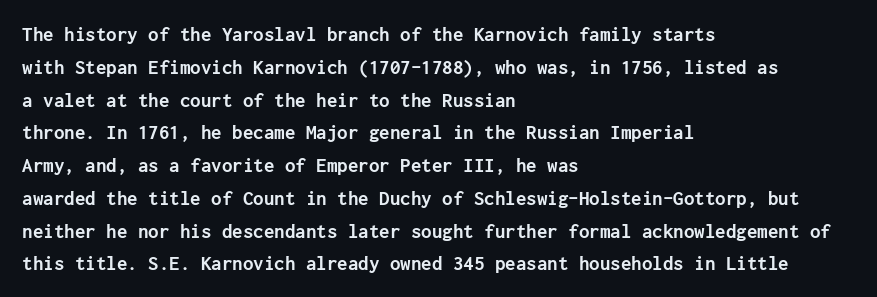
Q: Is the text bold? A: Yes.
Q: Is the text italic (slanted)? A: No, it is upright.
Q: Is the text underlined? A: No.
Q: How is the paragraph aligned? A: Left-aligned.
Q: Is the spacing between letters normal or unusually wide? A: Normal.
Q: Is the spacing between lines tight, normal or loose? A: Normal.
